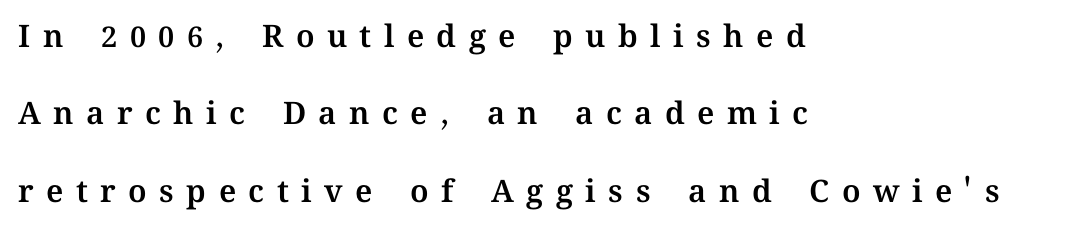
{"italic": "no", "width": "normal", "stroke_contrast": "medium", "x_height": "medium", "monospaced": "no", "underline": "no", "align": "left", "line_spacing": "loose", "line_spacing_ratio": 2.5, "letter_spacing": "wide", "letter_spacing_em": 0.4, "glyph_px": 31}
